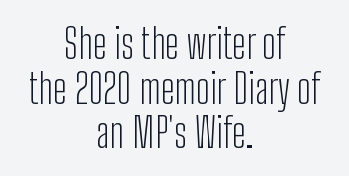
Q: Is the text bold? A: No.
Q: Is the text italic (slanted)? A: No, it is upright.
Q: Is the typeface a serif or a sans-serif typeface? A: Sans-serif.
Q: Is the text underlined? A: No.
Q: How is the paragraph aligned? A: Centered.
Q: Is the spacing between letters normal or unusually wide? A: Normal.
Q: Is the spacing between lines tight, normal or loose? A: Tight.
Q: Width (condensed, normal, or wide)? A: Condensed.
Q: Stroke contrast? A: Low.
Q: x-height? A: Medium.
Q: Monospaced? A: No.
